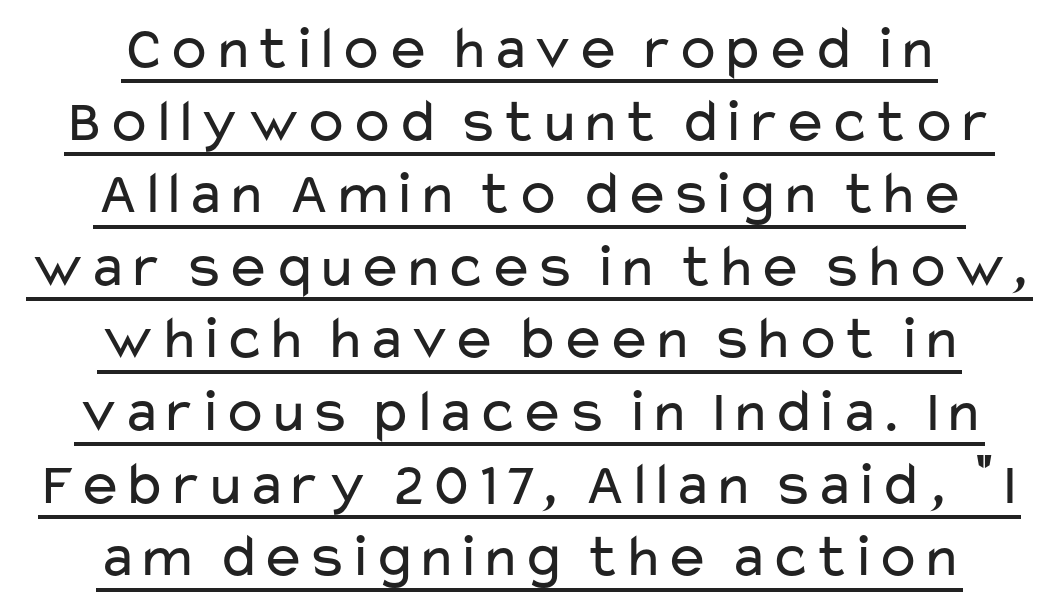
Q: Is the text bold? A: No.
Q: Is the text italic (slanted)? A: No, it is upright.
Q: Is the typeface a serif or a sans-serif typeface? A: Sans-serif.
Q: Is the text underlined? A: Yes.
Q: How is the paragraph aligned? A: Centered.
Q: Is the spacing between letters normal or unusually wide? A: Normal.
Q: Width (condensed, normal, or wide)? A: Wide.
Q: Stroke contrast? A: Low.
Q: x-height? A: Medium.
Q: Monospaced? A: No.
